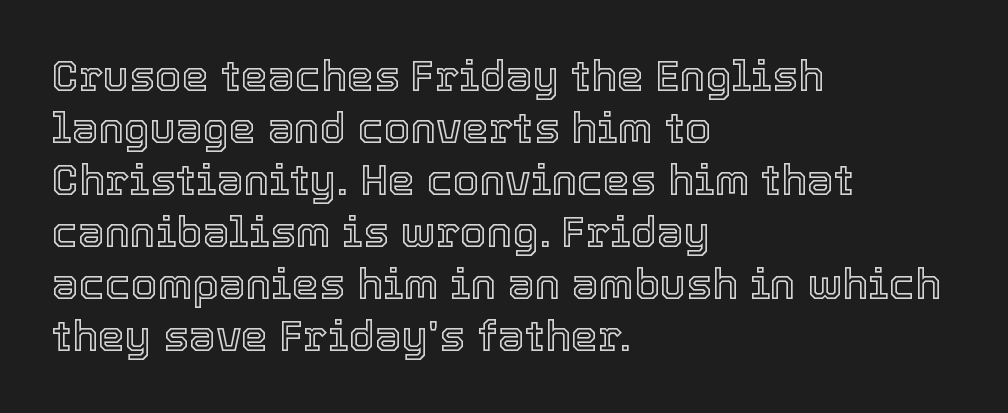
{"italic": "no", "width": "normal", "x_height": "medium", "monospaced": "no", "underline": "no", "align": "left", "line_spacing_ratio": 1.21, "letter_spacing": "normal", "letter_spacing_em": 0.0, "glyph_px": 43}
